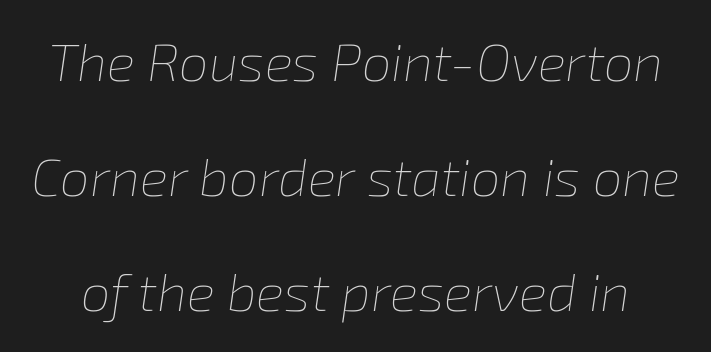
Rows of type keep a wide berth in the vertical direction. What stands out about the letter spacing? Nothing — it is the standard amount. Do the characters align in a grid? No, the font is proportional. Lines of text with bare space underneath. Letters have the restrained weight of plain body copy at most.
